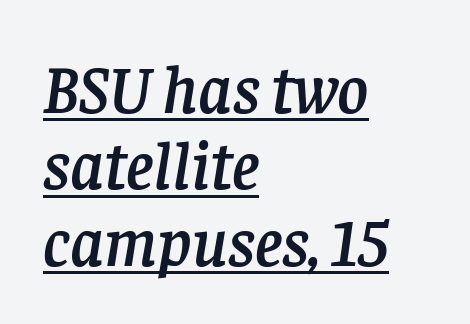
The letters carry serifs — small finishing strokes at the ends of their stems. What's the leading like? Squeezed, with rows nearly overlapping. The glyphs are accompanied by a horizontal stroke just below them. The setting favours the left margin, as ordinary paragraphs usually do. The specimen reads as italic at a glance.
